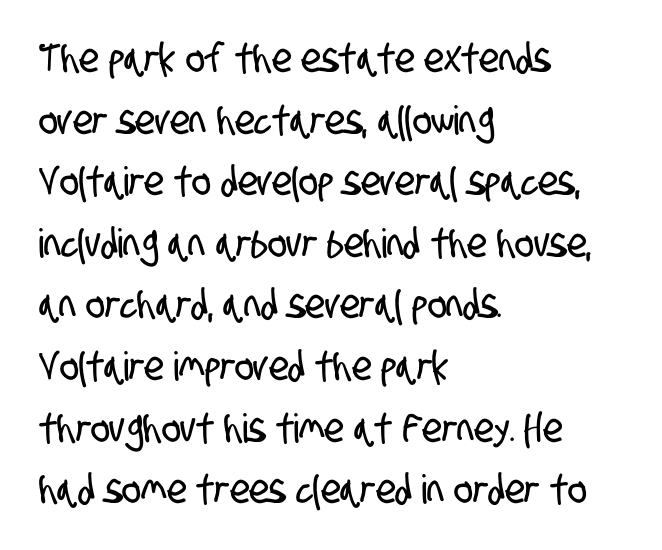
{"serif": "no", "width": "condensed", "stroke_contrast": "low", "x_height": "large", "monospaced": "no", "underline": "no", "align": "left", "line_spacing": "normal", "line_spacing_ratio": 1.54, "letter_spacing": "normal", "letter_spacing_em": 0.0, "glyph_px": 40}
